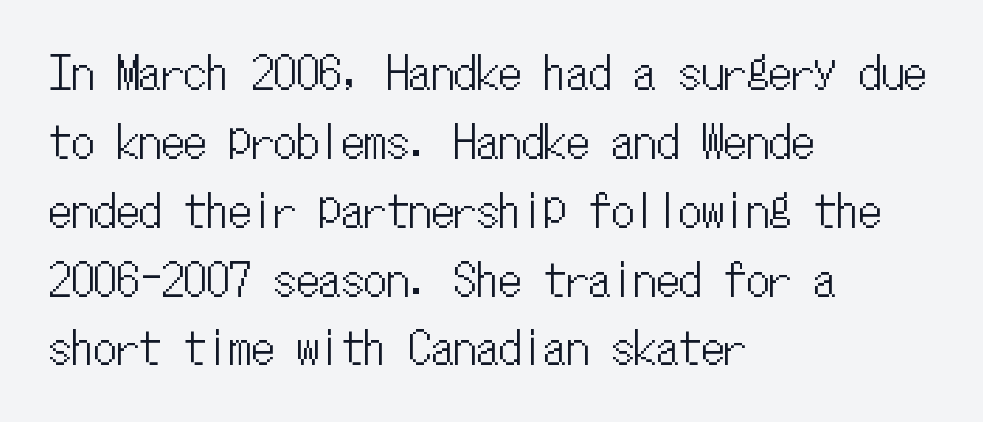
Summary of vertical rhythm: regular, with standard interline spacing. A clean baseline with only descenders dipping below it. Quick note: not italic, upright. Where is the straight margin? On the left.
